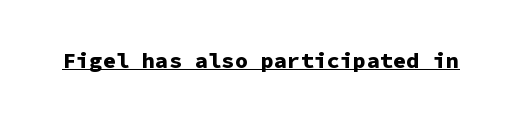
Q: Is the text bold? A: Yes.
Q: Is the text italic (slanted)? A: No, it is upright.
Q: Is the text underlined? A: Yes.
Q: Is the spacing between letters normal or unusually wide? A: Normal.
